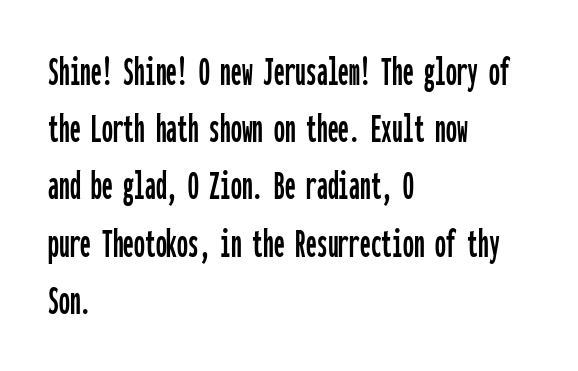
Q: Is the text italic (slanted)? A: No, it is upright.
Q: Is the typeface a serif or a sans-serif typeface? A: Sans-serif.
Q: Is the text underlined? A: No.
Q: How is the paragraph aligned? A: Left-aligned.
Q: Is the spacing between letters normal or unusually wide? A: Normal.
Q: Is the spacing between lines tight, normal or loose? A: Normal.
Q: Width (condensed, normal, or wide)? A: Condensed.
Q: Stroke contrast? A: Low.
Q: x-height? A: Medium.
Q: Monospaced? A: Yes.
